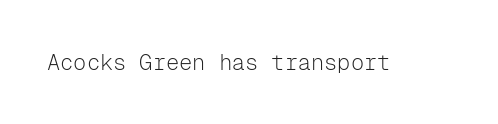
Q: Is the text bold? A: No.
Q: Is the text italic (slanted)? A: No, it is upright.
Q: Is the text underlined? A: No.
Q: Is the spacing between letters normal or unusually wide? A: Normal.
